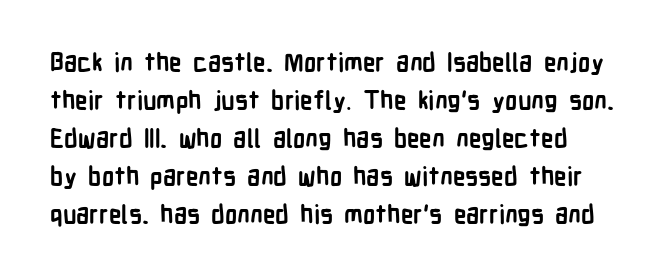
The words here are not underlined. The typesetting leans heavy: a genuine bold. The lines sit at an ordinary, default distance from one another. Observe the ordinary spacing: letters are neighbours, not strangers. Vertical strokes here are truly vertical.
